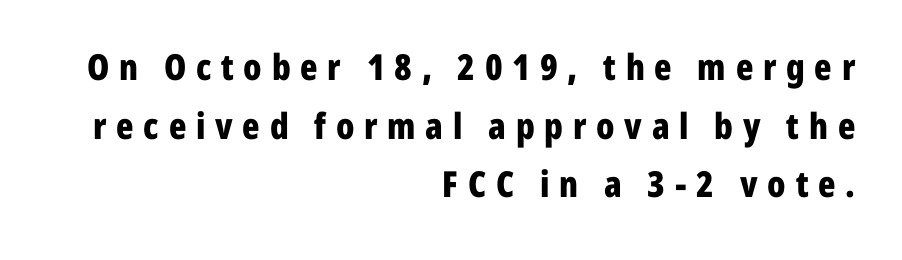
The image shows 36 px bold, condensed sans-serif type, upright; set right-aligned, normal line spacing (1.63x), unusually wide letter spacing (+0.27 em), not underlined; low stroke contrast and a medium x-height.
